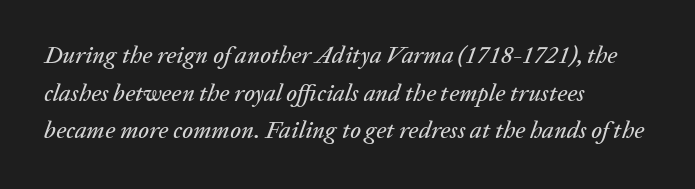
The image shows 24 px text type, italic (leaning right); set left-aligned, normal line spacing (1.57x), normal letter spacing, not underlined.
